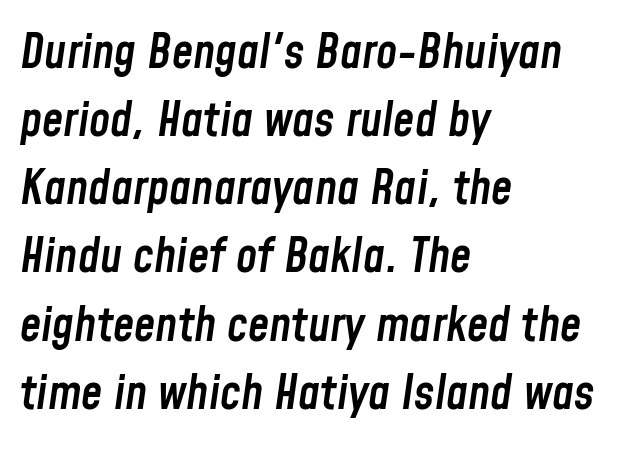
The sample has been set in demibold, a notch under bold. A bare baseline throughout the passage. Tracking value appears to be zero — textbook default spacing. Note the varied advance widths — an 'i' is clearly narrower than an 'm'.
